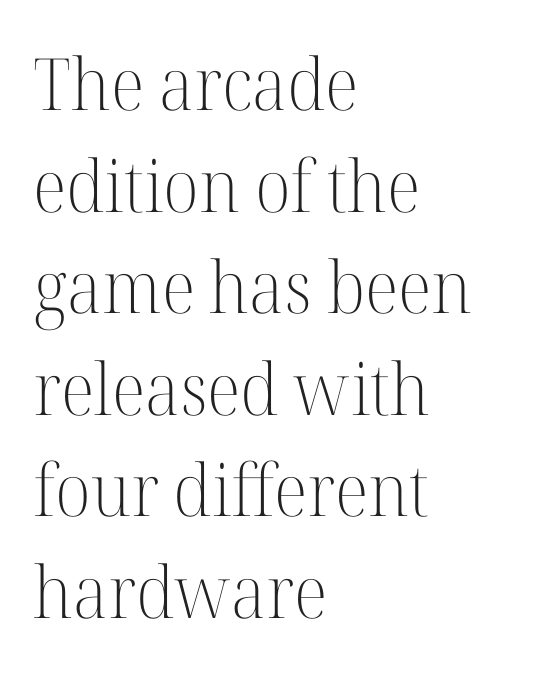
Q: Is the text bold? A: No.
Q: Is the text italic (slanted)? A: No, it is upright.
Q: Is the typeface a serif or a sans-serif typeface? A: Serif.
Q: Is the text underlined? A: No.
Q: How is the paragraph aligned? A: Left-aligned.
Q: Is the spacing between letters normal or unusually wide? A: Normal.
Q: Is the spacing between lines tight, normal or loose? A: Normal.
Q: Width (condensed, normal, or wide)? A: Normal.
Q: Stroke contrast? A: High.
Q: x-height? A: Medium.
Q: Monospaced? A: No.
